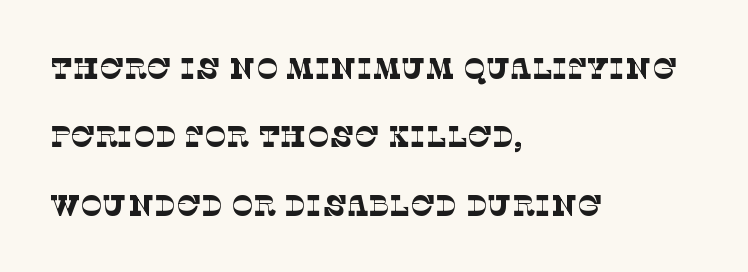
{"serif": "yes", "bold": "no", "weight": "thin", "width": "normal", "stroke_contrast": "low", "x_height": "large", "monospaced": "no", "underline": "no", "align": "left", "line_spacing": "loose", "line_spacing_ratio": 2.36, "letter_spacing": "normal", "letter_spacing_em": 0.0, "glyph_px": 29}
